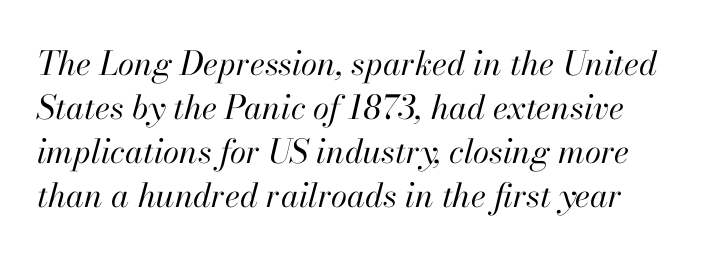
The image shows 33 px regular-weight type, italic (leaning right); set normal line spacing (1.33x), normal letter spacing, not underlined; high stroke contrast and a small x-height.
